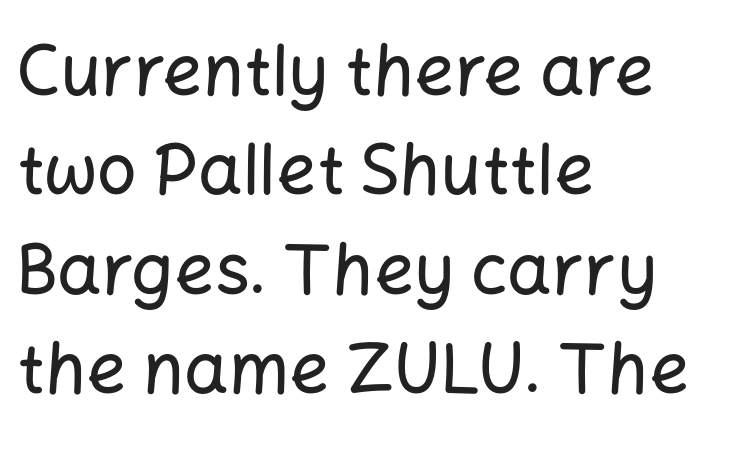
{"serif": "no", "italic": "no", "width": "normal", "stroke_contrast": "low", "x_height": "medium", "monospaced": "no", "underline": "no", "align": "left", "line_spacing": "normal", "line_spacing_ratio": 1.42, "letter_spacing": "normal", "letter_spacing_em": 0.0, "glyph_px": 70}
